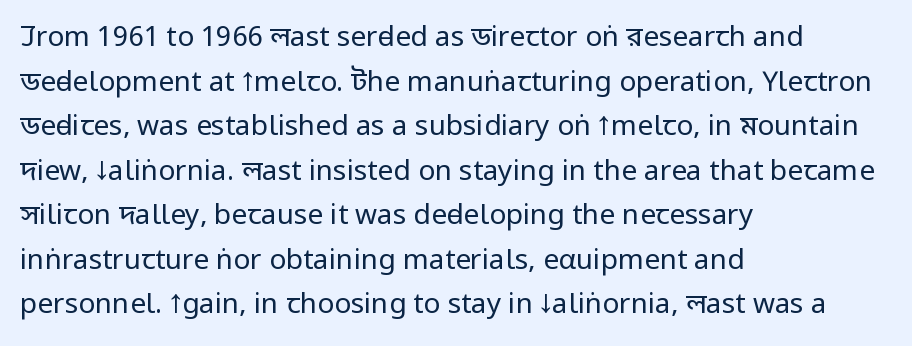
Q: Is the text bold? A: No.
Q: Is the text italic (slanted)? A: No, it is upright.
Q: Is the typeface a serif or a sans-serif typeface? A: Sans-serif.
Q: Is the text underlined? A: No.
Q: How is the paragraph aligned? A: Left-aligned.
Q: Is the spacing between letters normal or unusually wide? A: Normal.
Q: Is the spacing between lines tight, normal or loose? A: Normal.
Q: Width (condensed, normal, or wide)? A: Condensed.
Q: Stroke contrast? A: Low.
Q: x-height? A: Large.
Q: Monospaced? A: No.
